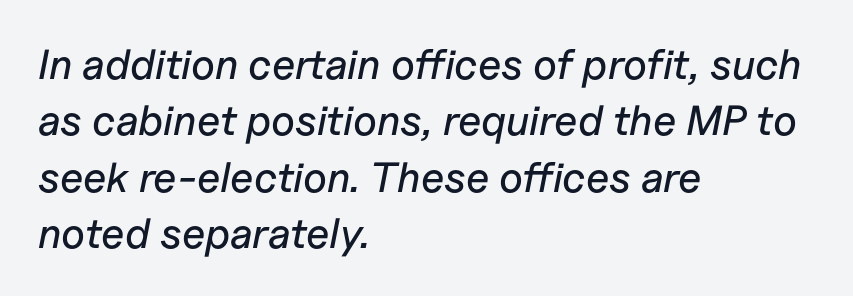
The ragged edge is on the right, which tells us the setting is flush left. Compared with typical paragraphs, the rows here are spaced about the same. Inter-character spacing is left at the font's built-in metrics. Slanted lettering throughout.
